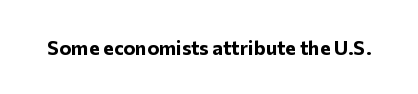
The rendering keeps characters at their native spacing. Underlining? Definitely not there. Nope, not italic — everything's standing straight. Set as a true bold cut, around the 700 mark.
